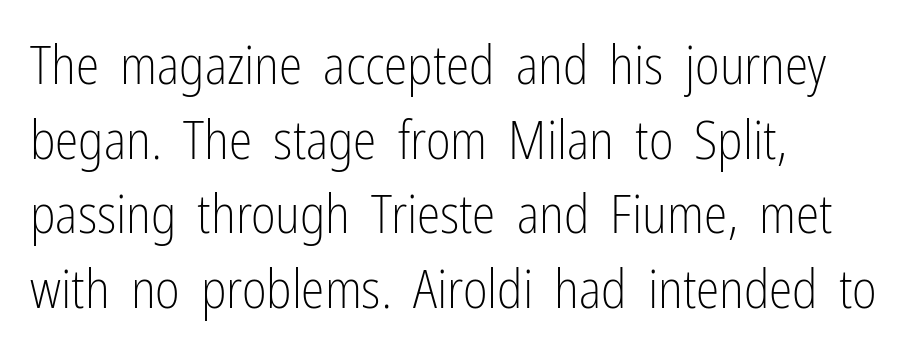
The image shows 53 px light, condensed sans-serif type, upright; set left-aligned, normal line spacing (1.41x), normal letter spacing, not underlined; low stroke contrast and a medium x-height.
